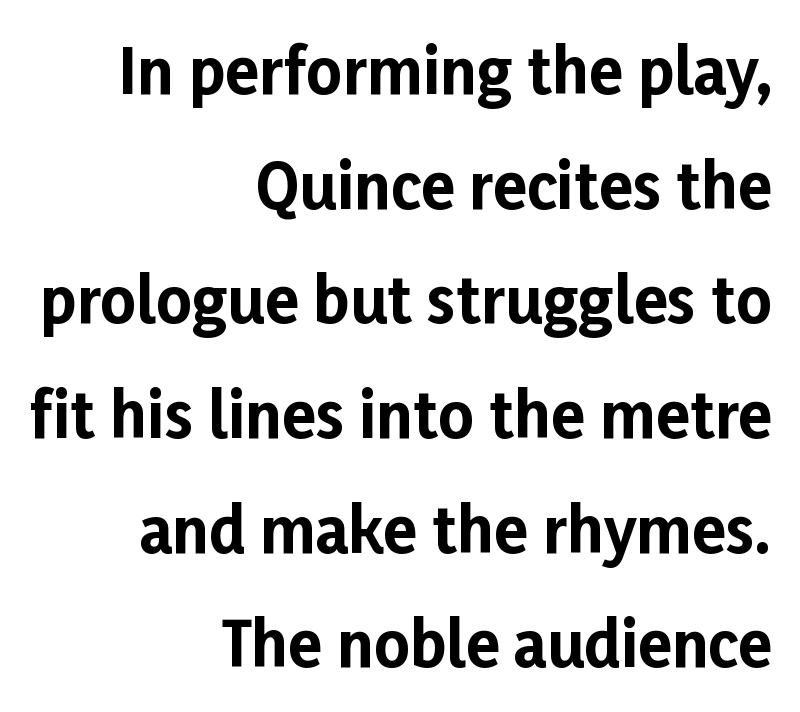
{"serif": "no", "italic": "no", "bold": "yes", "weight": "bold", "width": "normal", "stroke_contrast": "low", "x_height": "medium", "monospaced": "no", "underline": "no", "align": "right", "line_spacing_ratio": 1.85, "letter_spacing": "normal", "letter_spacing_em": 0.0, "glyph_px": 62}
